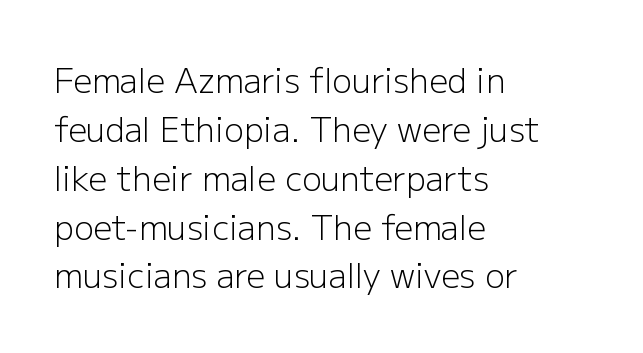
This sample is left-justified, so line endings fall wherever the words run out. Each stroke keeps to a modest, everyday thickness or less. Any mark beneath the type? The region is blank. You could not count columns in this text — the font is proportionally spaced.
